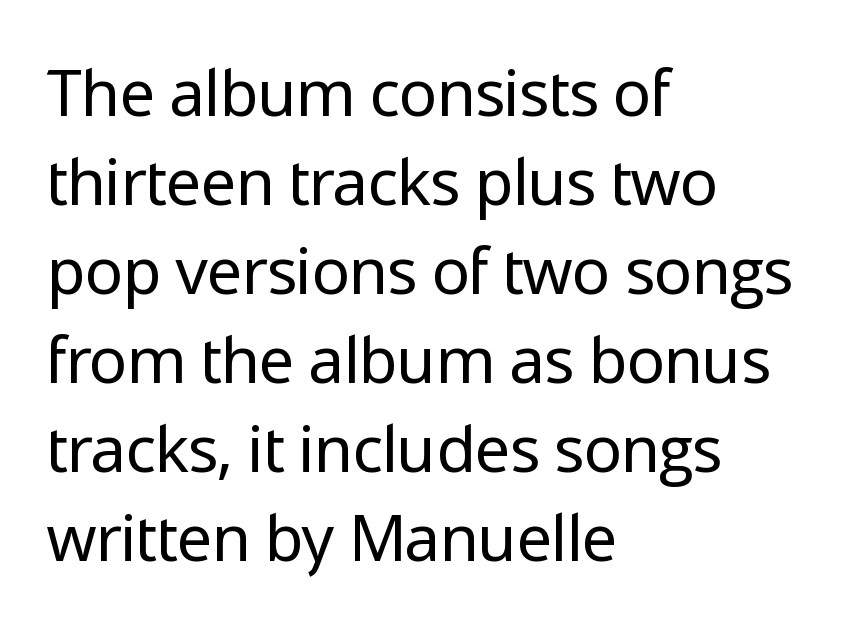
{"serif": "no", "italic": "no", "bold": "no", "weight": "regular", "width": "normal", "stroke_contrast": "low", "x_height": "medium", "monospaced": "no", "underline": "no", "align": "left", "line_spacing": "normal", "line_spacing_ratio": 1.39, "letter_spacing": "normal", "letter_spacing_em": 0.0, "glyph_px": 64}
